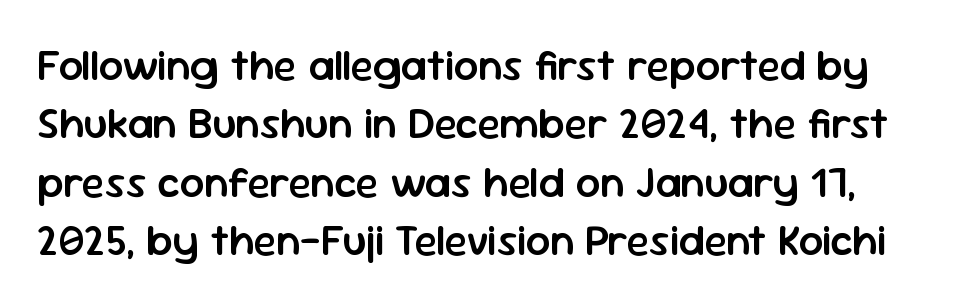
Is this a sans? Yes — the strokes have no serifs. Regarding leading, the lines here are spaced in the standard way. Just letters on the line, the space beneath them empty. The lettering stays uniformly vertical, giving the passage a roman look. Typesetter's note: demi weight, one step under bold. The face used here is rendered with its standard letterfit.
